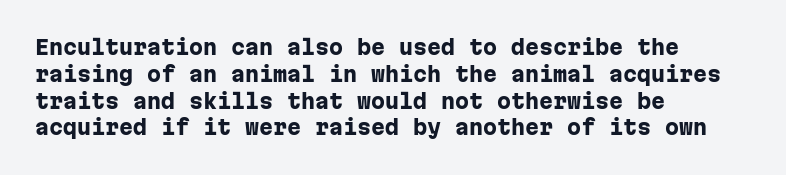
{"italic": "no", "bold": "yes", "underline": "no", "align": "left", "line_spacing": "normal", "line_spacing_ratio": 1.34, "letter_spacing": "normal", "letter_spacing_em": 0.0, "glyph_px": 20}
